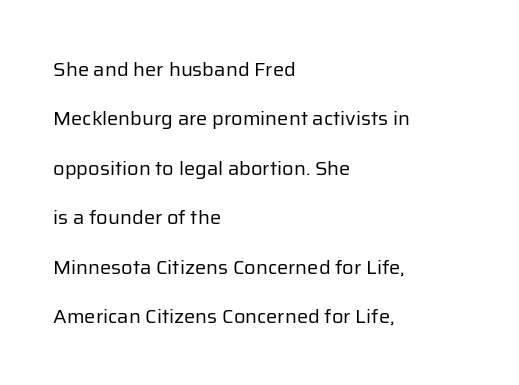
{"italic": "no", "bold": "no", "underline": "no", "align": "left", "line_spacing": "loose", "line_spacing_ratio": 2.47, "letter_spacing": "normal", "letter_spacing_em": 0.0, "glyph_px": 20}
